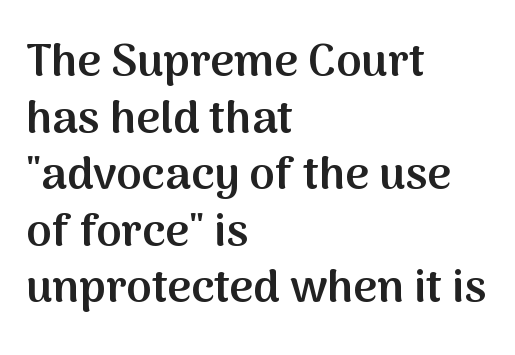
{"serif": "no", "italic": "no", "bold": "semi", "weight": "semibold", "width": "normal", "stroke_contrast": "medium", "x_height": "medium", "monospaced": "no", "underline": "no", "align": "left", "line_spacing_ratio": 1.23, "letter_spacing": "normal", "letter_spacing_em": 0.0, "glyph_px": 46}
